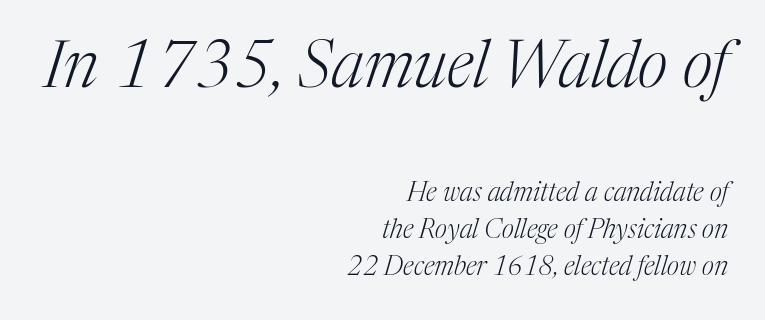
The image shows 65 px light serif type, italic (leaning right); set right-aligned, normal line spacing (1.42x), normal letter spacing, not underlined; the first (top) block is 2.5x larger; medium stroke contrast and a medium x-height.
